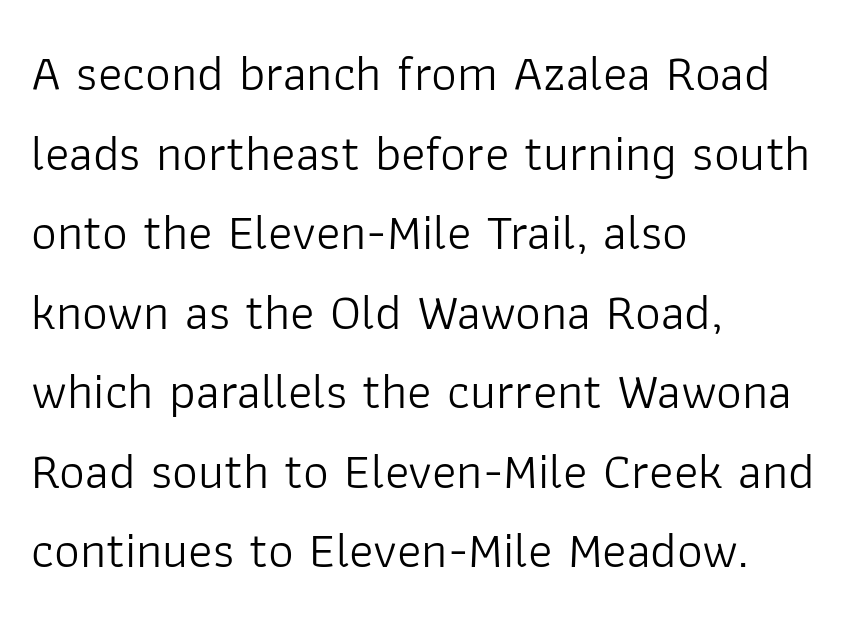
The image shows 51 px light sans-serif type, upright; set left-aligned, normal line spacing (1.56x), normal letter spacing, not underlined; low stroke contrast and a medium x-height.
